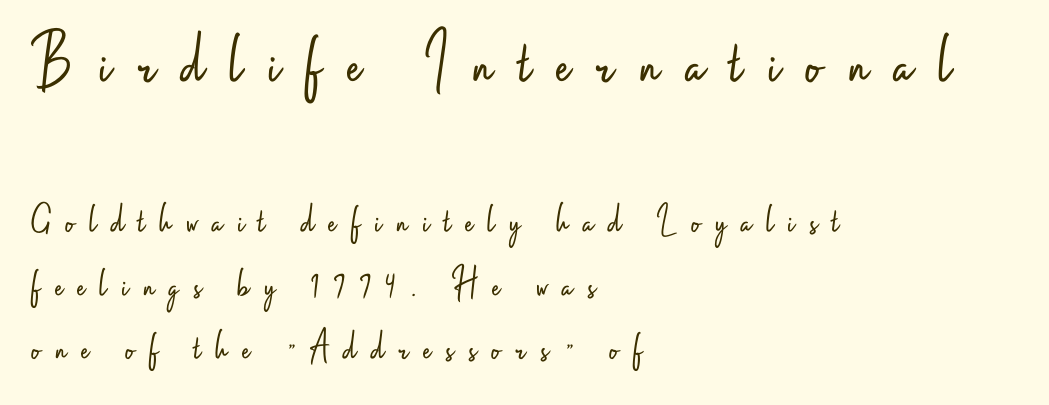
Does extra space separate the letters? Yes, quite a lot of it. The block of text has a typical density, with ordinary space between rows. A sans-serif font was chosen for this passage. A student would call this left alignment; a typographer would say flush left, rag right.
